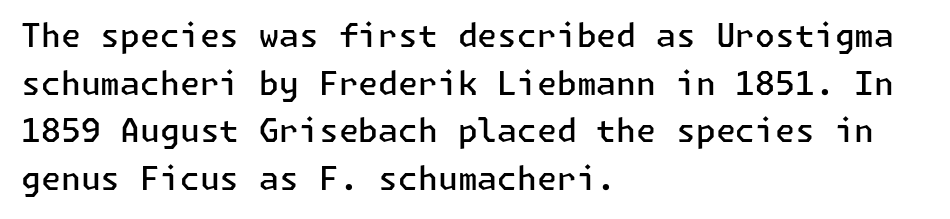
A bit beefed up — I'd call it semibold rather than bold. Line starts are locked; line ends wander. The specimen omits any rule beneath the text block's lines. This is roman type, the default non-slanted kind. The face used here is a sans, in the tradition of grotesques and geometrics. Is the letter spacing exaggerated? No — it looks like the ordinary default.
